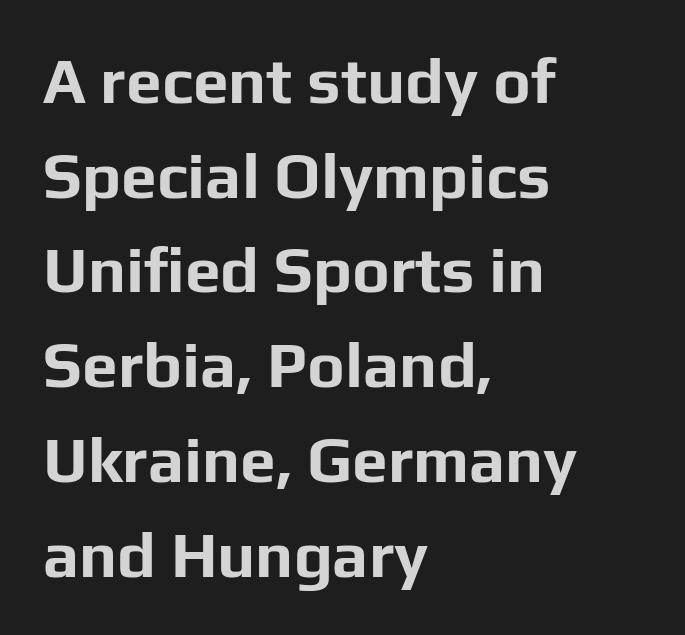
{"serif": "no", "italic": "no", "bold": "yes", "weight": "bold", "width": "normal", "stroke_contrast": "low", "x_height": "medium", "monospaced": "no", "underline": "no", "align": "left", "line_spacing": "normal", "line_spacing_ratio": 1.48, "letter_spacing": "normal", "letter_spacing_em": 0.0, "glyph_px": 64}
